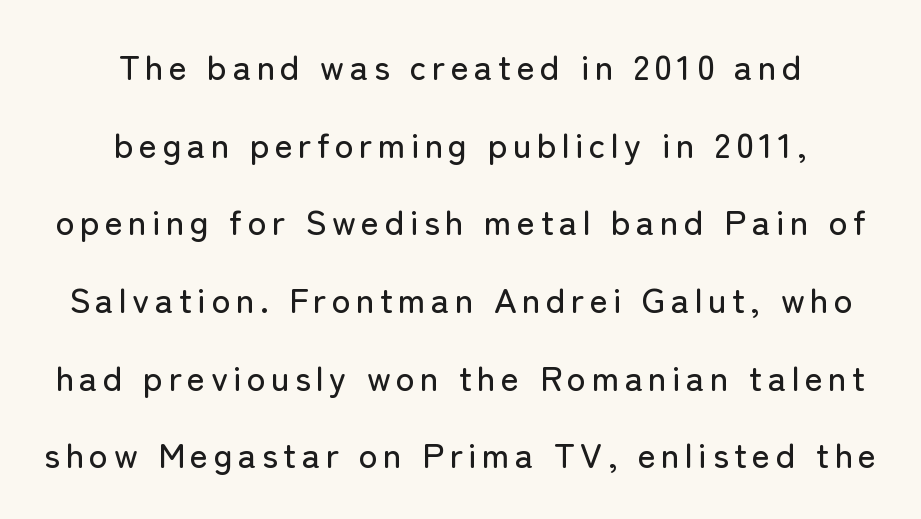
The image shows 35 px sans-serif type, upright; set centered, loose line spacing (2.22x), not underlined; low stroke contrast and a medium x-height.
